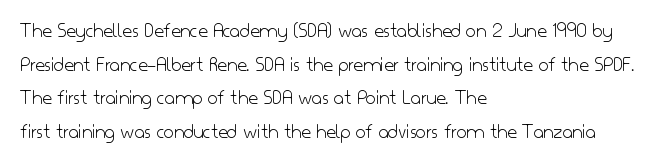
The image shows 21 px text type, upright; set left-aligned, normal line spacing (1.6x), normal letter spacing, not underlined.
